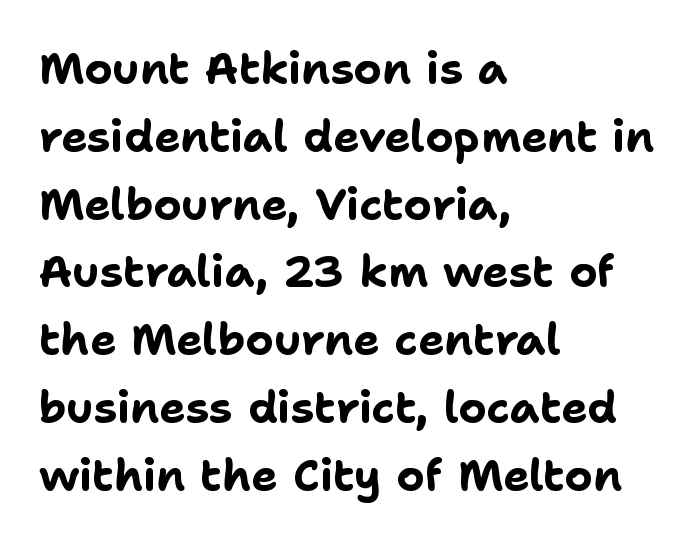
How would I describe the line gaps? Plain and ordinary. The specimen reads as upright at a glance. Weight check: bold — yes, fully. Proportional: the letters do not fall into vertical columns. All the whitespace from short lines collects on the right. Characters follow at the spacing the type designer built in.
